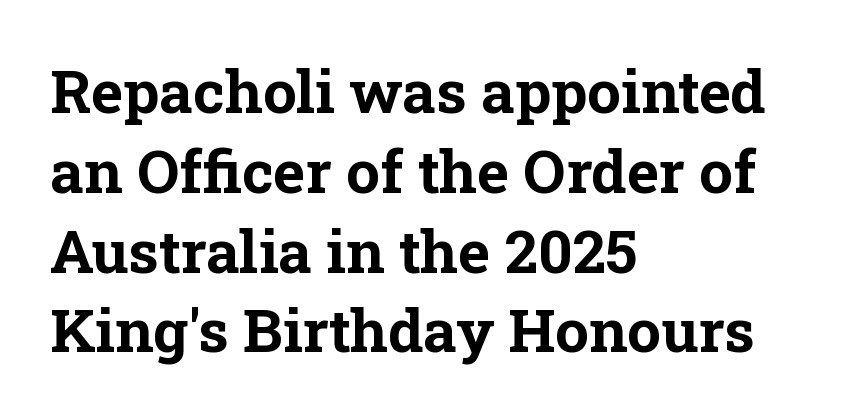
The image shows 60 px bold serif type, upright; set left-aligned, normal line spacing (1.33x), normal letter spacing, not underlined; low stroke contrast and a medium x-height.
